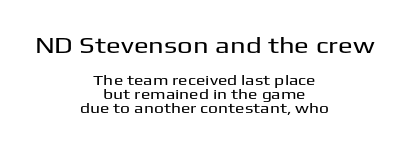
The image shows 22 px text type, upright; set centered, tight line spacing (0.98x), normal letter spacing, not underlined; the first (top) block is 1.57x larger.
